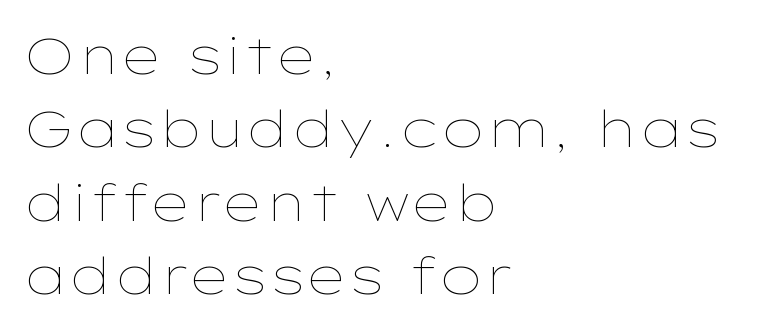
Q: Is the text bold? A: No.
Q: Is the text italic (slanted)? A: No, it is upright.
Q: Is the text underlined? A: No.
Q: How is the paragraph aligned? A: Left-aligned.
Q: Is the spacing between letters normal or unusually wide? A: Normal.
Q: Is the spacing between lines tight, normal or loose? A: Normal.
Q: Width (condensed, normal, or wide)? A: Wide.
Q: Stroke contrast? A: Low.
Q: x-height? A: Medium.
Q: Monospaced? A: No.
